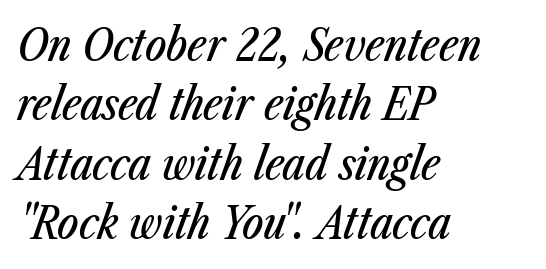
There's an unmistakable incline to the writing here. Is the block centered? No — it sits flush against the left margin. This sample has the flowing, uneven cadence of proportional lettering. Tracking here is standard; glyphs follow each other at the usual distance. Vertical spacing — default.
